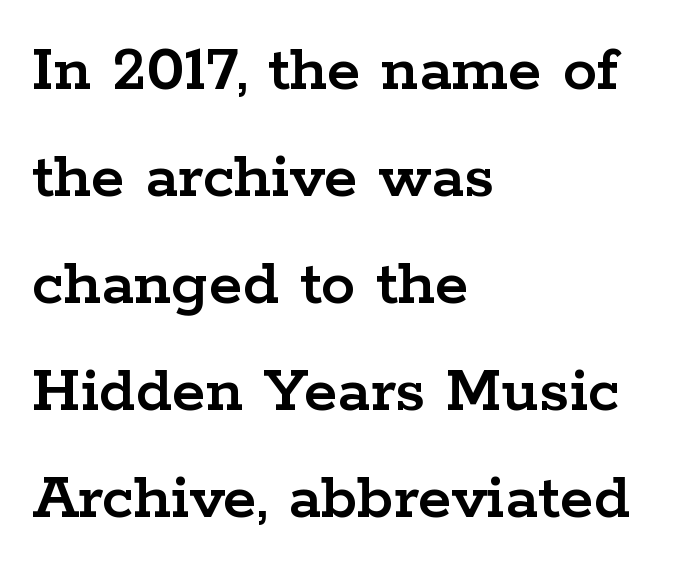
Q: Is the text italic (slanted)? A: No, it is upright.
Q: Is the typeface a serif or a sans-serif typeface? A: Serif.
Q: Is the text underlined? A: No.
Q: How is the paragraph aligned? A: Left-aligned.
Q: Is the spacing between letters normal or unusually wide? A: Normal.
Q: Is the spacing between lines tight, normal or loose? A: Normal.
Q: Width (condensed, normal, or wide)? A: Wide.
Q: Stroke contrast? A: Low.
Q: x-height? A: Medium.
Q: Monospaced? A: No.
